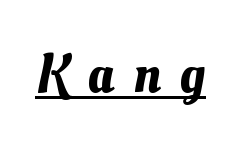
The image shows 56 px text type; set unusually wide letter spacing (+0.33 em), underlined; medium stroke contrast and a small x-height.
